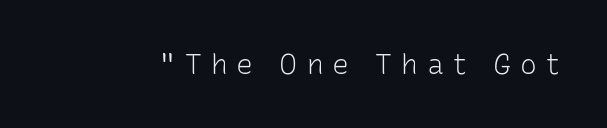
Q: Is the text bold? A: No.
Q: Is the text italic (slanted)? A: No, it is upright.
Q: Is the typeface a serif or a sans-serif typeface? A: Sans-serif.
Q: Is the text underlined? A: No.
Q: Is the spacing between letters normal or unusually wide? A: Unusually wide.
Q: Width (condensed, normal, or wide)? A: Normal.
Q: Stroke contrast? A: Low.
Q: x-height? A: Medium.
Q: Monospaced? A: No.
